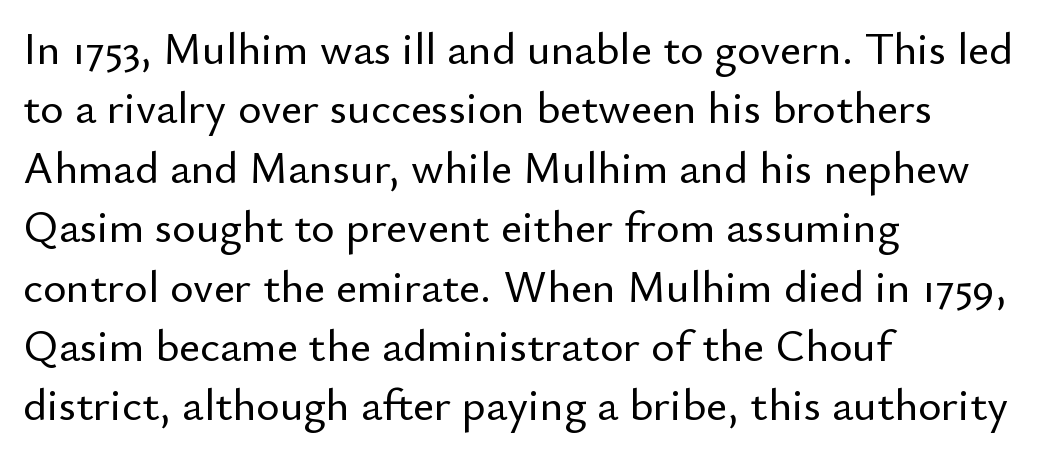
{"serif": "no", "italic": "no", "width": "normal", "stroke_contrast": "low", "x_height": "small", "monospaced": "no", "underline": "no", "align": "left", "line_spacing": "normal", "line_spacing_ratio": 1.32, "letter_spacing": "normal", "letter_spacing_em": 0.0, "glyph_px": 45}
